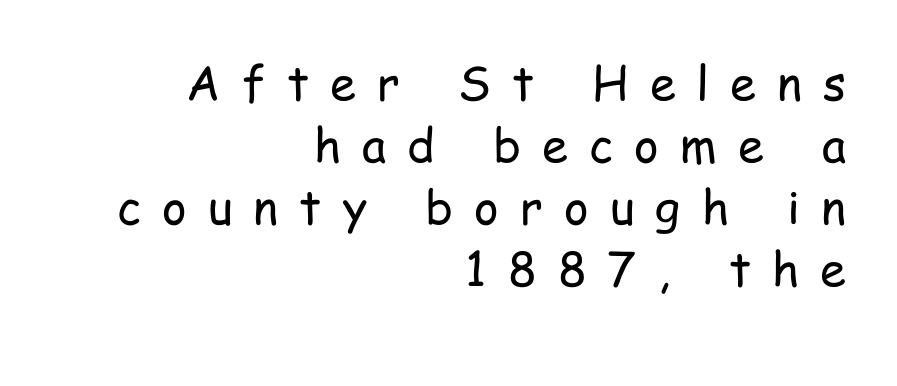
Q: Is the text bold? A: No.
Q: Is the text italic (slanted)? A: No, it is upright.
Q: Is the typeface a serif or a sans-serif typeface? A: Sans-serif.
Q: Is the text underlined? A: No.
Q: How is the paragraph aligned? A: Right-aligned.
Q: Is the spacing between letters normal or unusually wide? A: Unusually wide.
Q: Is the spacing between lines tight, normal or loose? A: Normal.
Q: Width (condensed, normal, or wide)? A: Condensed.
Q: Stroke contrast? A: Low.
Q: x-height? A: Medium.
Q: Monospaced? A: No.
